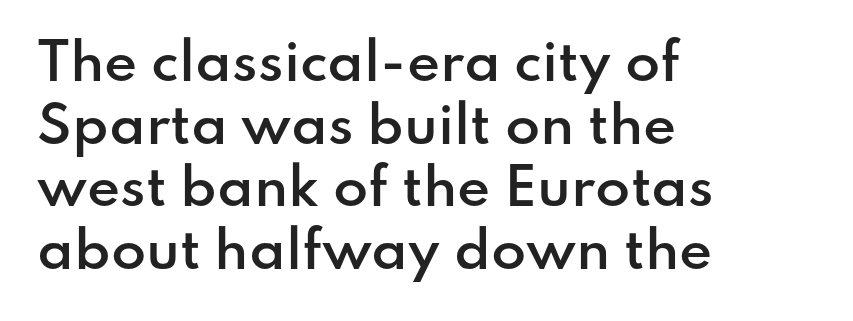
The image shows 51 px semibold sans-serif type, upright; set left-aligned, line spacing 1.23x, normal letter spacing, not underlined; low stroke contrast and a small x-height.
